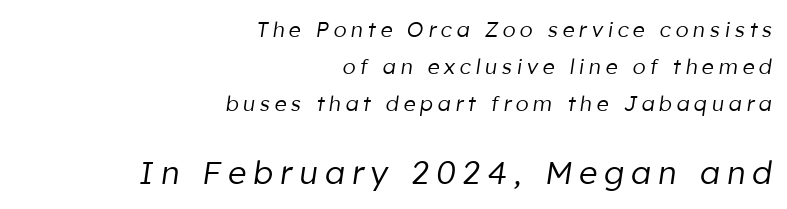
{"italic": "yes", "lean": "right", "slant_degrees": 8, "bold": "no", "weight": "regular", "width": "normal", "stroke_contrast": "low", "x_height": "medium", "monospaced": "no", "underline": "no", "align": "right", "line_spacing_ratio": 1.76, "letter_spacing": "wide", "letter_spacing_em": 0.22, "larger_block": "second", "size_ratio": 1.52, "glyph_px": 32}
